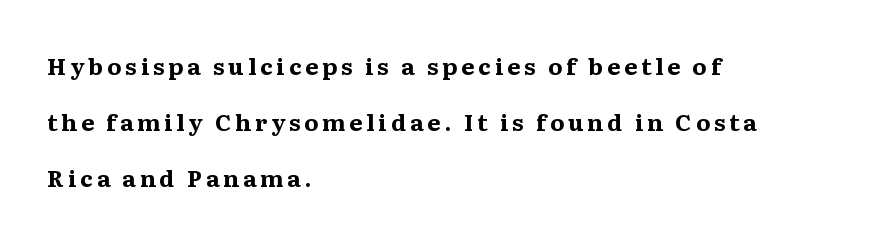
{"italic": "no", "bold": "yes", "underline": "no", "align": "left", "line_spacing": "loose", "line_spacing_ratio": 2.43, "glyph_px": 23}
